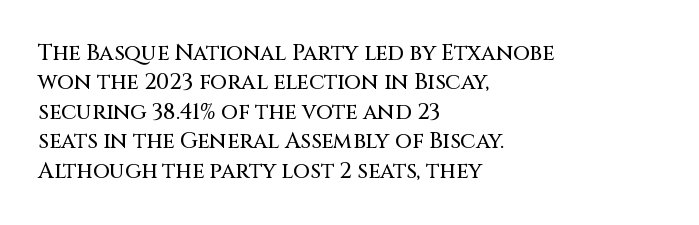
The image shows 22 px text type, upright; set left-aligned, normal line spacing (1.34x), normal letter spacing, not underlined.
